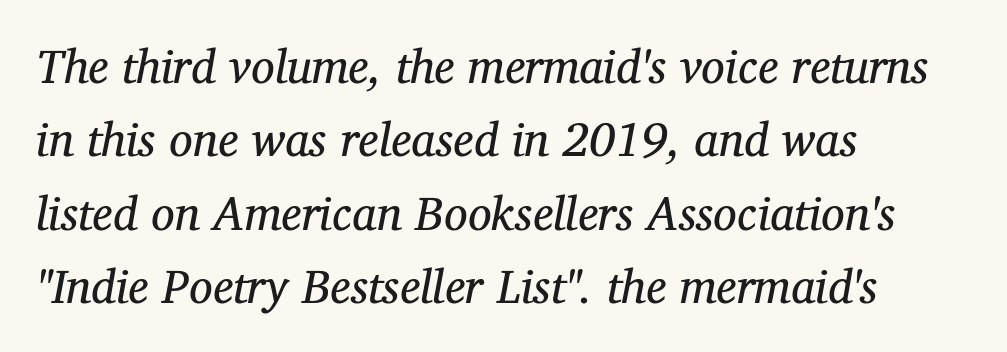
The image shows 47 px regular-weight serif type, italic (leaning right); set left-aligned, normal line spacing (1.56x), normal letter spacing, not underlined; medium stroke contrast and a medium x-height.
